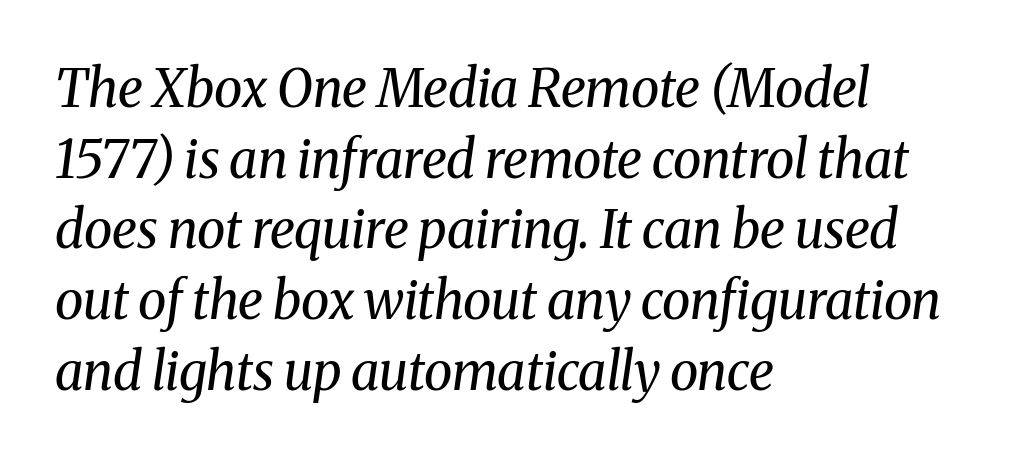
Q: Is the text bold? A: No.
Q: Is the text italic (slanted)? A: Yes, it leans right by about 8 degrees.
Q: Is the typeface a serif or a sans-serif typeface? A: Serif.
Q: Is the text underlined? A: No.
Q: How is the paragraph aligned? A: Left-aligned.
Q: Is the spacing between letters normal or unusually wide? A: Normal.
Q: Is the spacing between lines tight, normal or loose? A: Normal.
Q: Width (condensed, normal, or wide)? A: Normal.
Q: Stroke contrast? A: Medium.
Q: x-height? A: Medium.
Q: Monospaced? A: No.
